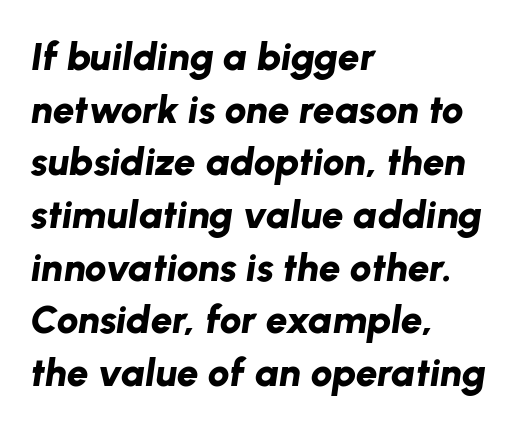
{"italic": "yes", "lean": "right", "slant_degrees": 8, "bold": "yes", "weight": "bold", "width": "normal", "stroke_contrast": "low", "x_height": "medium", "monospaced": "no", "underline": "no", "align": "left", "line_spacing": "normal", "line_spacing_ratio": 1.35, "letter_spacing": "normal", "letter_spacing_em": 0.0, "glyph_px": 39}
